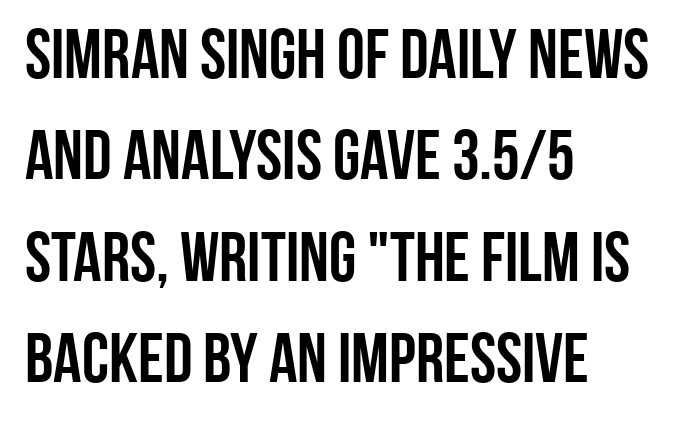
Q: Is the text italic (slanted)? A: No, it is upright.
Q: Is the typeface a serif or a sans-serif typeface? A: Sans-serif.
Q: Is the text underlined? A: No.
Q: How is the paragraph aligned? A: Left-aligned.
Q: Is the spacing between letters normal or unusually wide? A: Normal.
Q: Is the spacing between lines tight, normal or loose? A: Normal.
Q: Width (condensed, normal, or wide)? A: Condensed.
Q: Stroke contrast? A: Low.
Q: x-height? A: Large.
Q: Monospaced? A: No.
